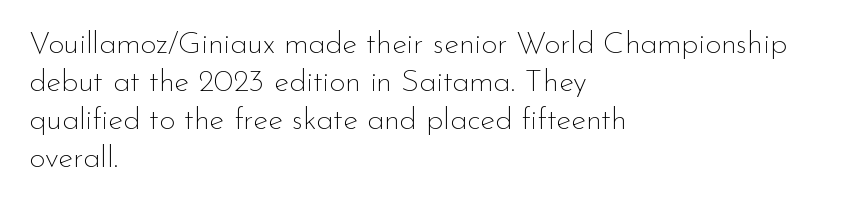
Q: Is the text bold? A: No.
Q: Is the text italic (slanted)? A: No, it is upright.
Q: Is the typeface a serif or a sans-serif typeface? A: Sans-serif.
Q: Is the text underlined? A: No.
Q: How is the paragraph aligned? A: Left-aligned.
Q: Is the spacing between letters normal or unusually wide? A: Normal.
Q: Width (condensed, normal, or wide)? A: Normal.
Q: Stroke contrast? A: Low.
Q: x-height? A: Small.
Q: Monospaced? A: No.
